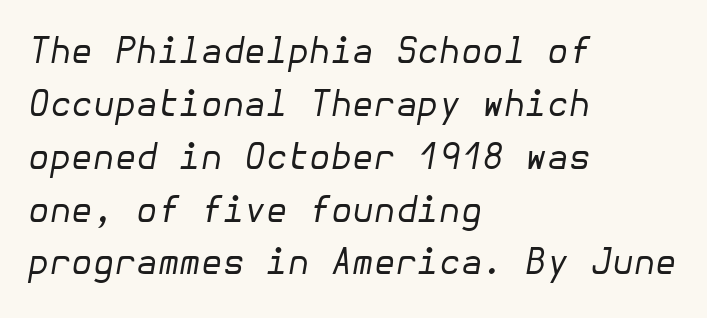
Q: Is the text bold? A: No.
Q: Is the text italic (slanted)? A: Yes, it leans right by about 10 degrees.
Q: Is the text underlined? A: No.
Q: How is the paragraph aligned? A: Left-aligned.
Q: Is the spacing between letters normal or unusually wide? A: Normal.
Q: Is the spacing between lines tight, normal or loose? A: Normal.
Q: Width (condensed, normal, or wide)? A: Normal.
Q: Stroke contrast? A: Low.
Q: x-height? A: Medium.
